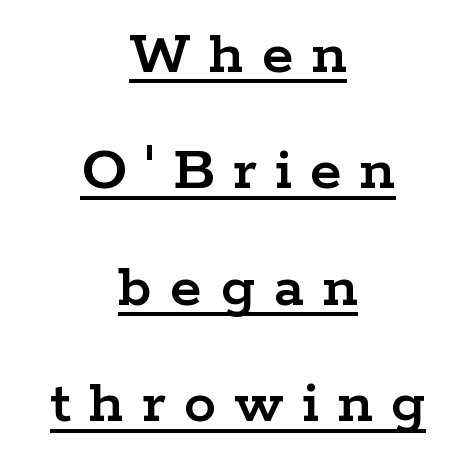
{"serif": "yes", "italic": "no", "width": "wide", "stroke_contrast": "low", "x_height": "medium", "monospaced": "no", "underline": "yes", "align": "center", "line_spacing_ratio": 1.82, "letter_spacing": "wide", "letter_spacing_em": 0.29, "glyph_px": 64}
